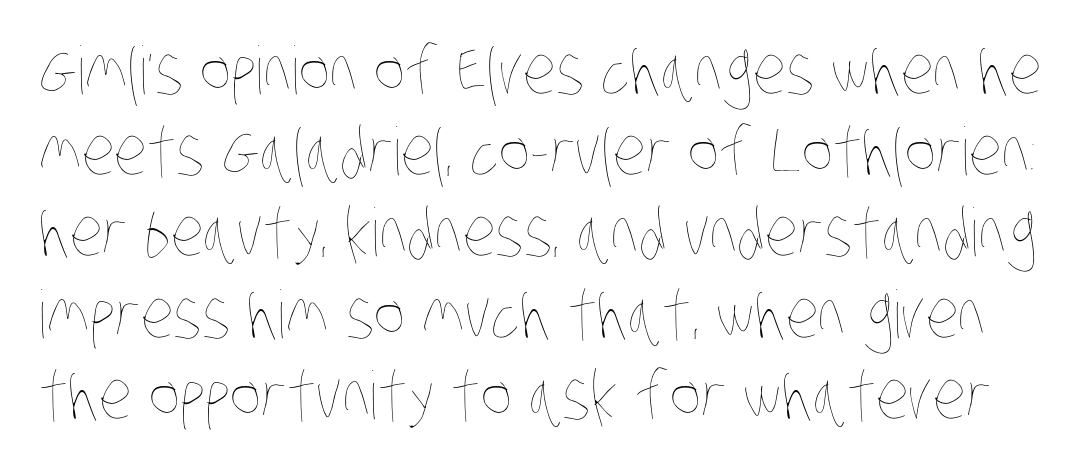
The characters are drawn with everyday or finer stroke widths. Honestly, there is no underline to notice here at all. A typesetter would call this proportional, since set widths differ per character. The gaps between neighbouring characters are ordinary and unremarkable.
